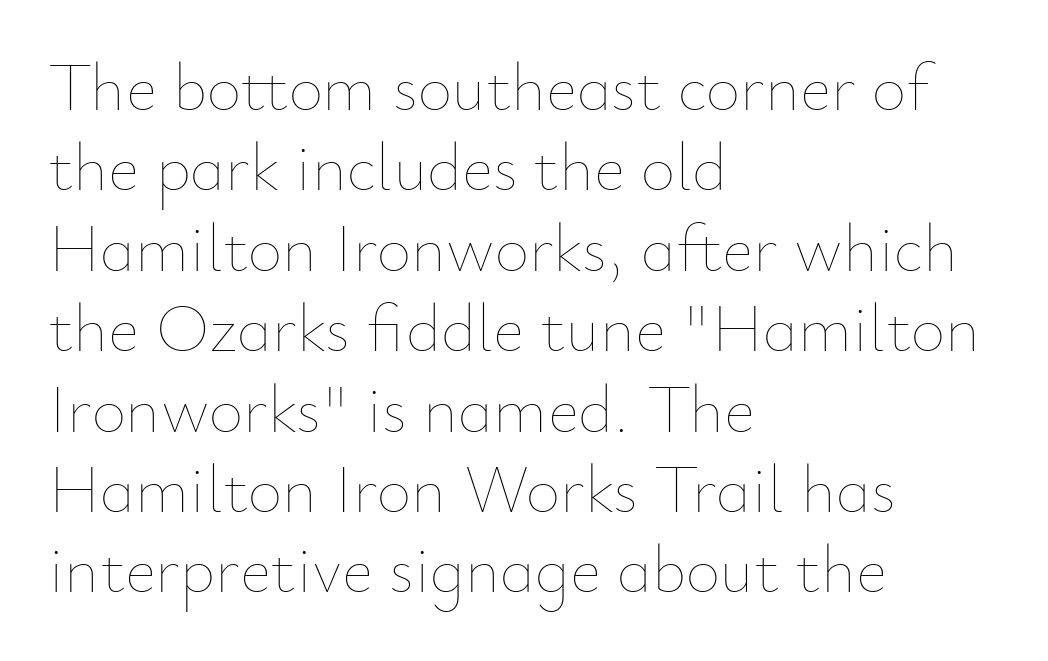
The image shows 67 px thin type, upright; set left-aligned, line spacing 1.2x, normal letter spacing, not underlined; low stroke contrast and a small x-height.
